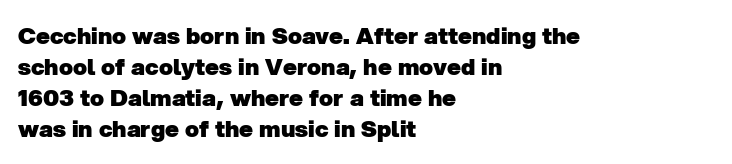
Caption: bold face, heavy strokes. The horizontal fit of the characters is conventional and even. The rows are spaced the way most documents space them. The lines are quadded left.
